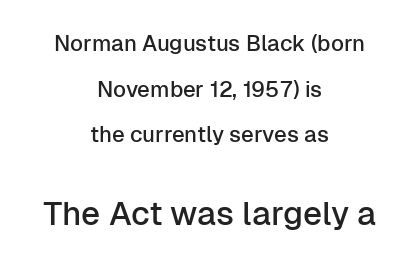
The image shows 33 px sans-serif type, upright; set centered, loose line spacing (2.07x), normal letter spacing, not underlined; the second (bottom) block is 1.5x larger; low stroke contrast and a medium x-height.
